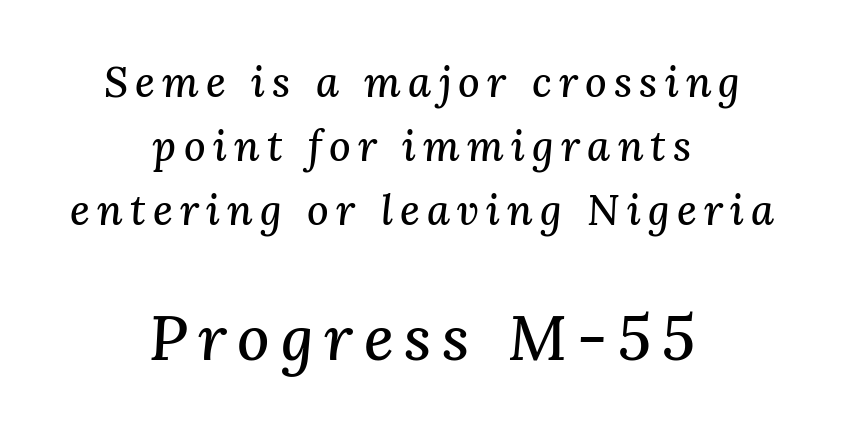
The image shows 63 px serif type, italic (leaning right); set centered, normal line spacing (1.52x), not underlined; the second (bottom) block is 1.5x larger; medium stroke contrast and a medium x-height.
